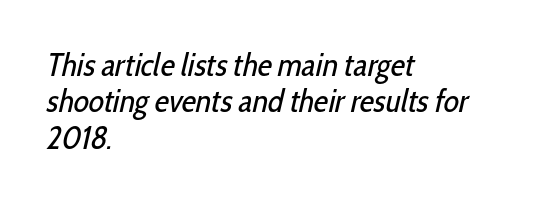
{"serif": "no", "bold": "no", "weight": "regular", "width": "condensed", "stroke_contrast": "low", "x_height": "medium", "monospaced": "no", "underline": "no", "align": "left", "line_spacing": "tight", "line_spacing_ratio": 1.14, "letter_spacing": "normal", "letter_spacing_em": 0.0, "glyph_px": 32}
